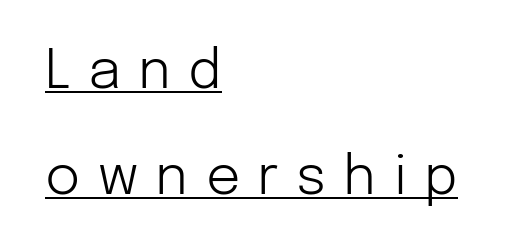
The image shows 54 px light sans-serif type, upright; set left-aligned, loose line spacing (1.96x), unusually wide letter spacing (+0.32 em), underlined; low stroke contrast and a medium x-height.
